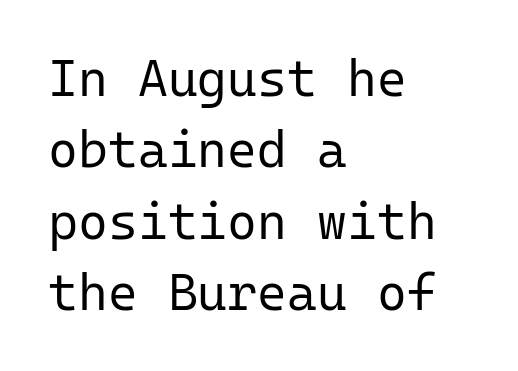
The image shows 51 px regular-weight sans-serif type, upright, monospaced; set left-aligned, normal line spacing (1.4x), normal letter spacing, not underlined; low stroke contrast and a medium x-height.
